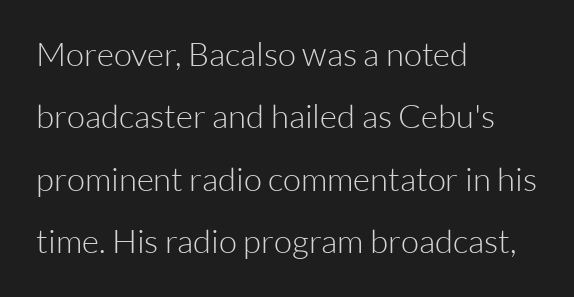
Each letter's strokes conclude bluntly, with no projecting serifs. Default kerning and tracking; the words read as compact shapes. Letters rest on an invisible, unmarked baseline. Counters stay open thanks to moderate or lighter strokes.
